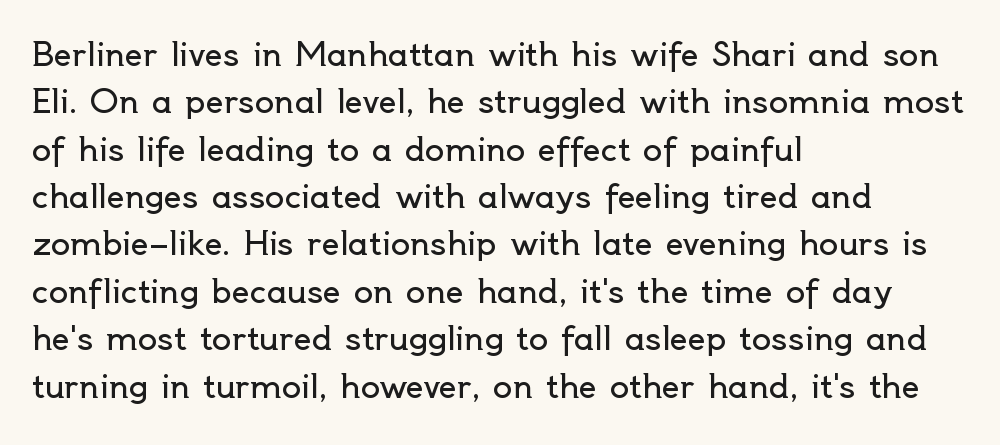
The image shows 32 px regular-weight sans-serif type, upright; set left-aligned, normal line spacing (1.48x), normal letter spacing, not underlined; a small x-height.
